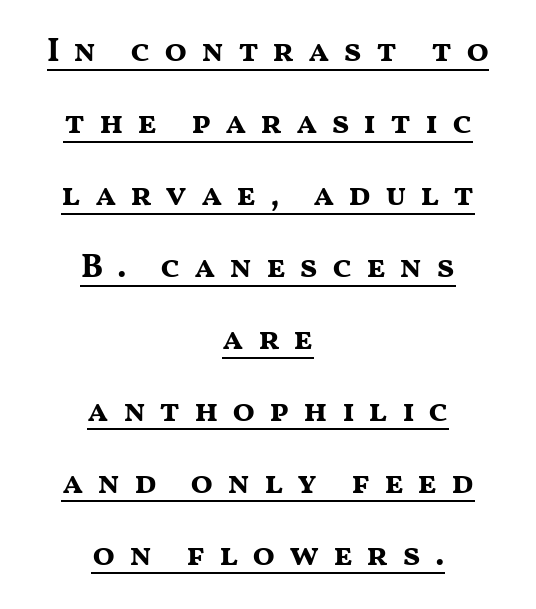
{"serif": "no", "italic": "no", "bold": "yes", "weight": "bold", "width": "wide", "stroke_contrast": "medium", "x_height": "medium", "monospaced": "no", "underline": "yes", "align": "center", "line_spacing": "loose", "line_spacing_ratio": 2.18, "letter_spacing": "wide", "letter_spacing_em": 0.41, "glyph_px": 33}
